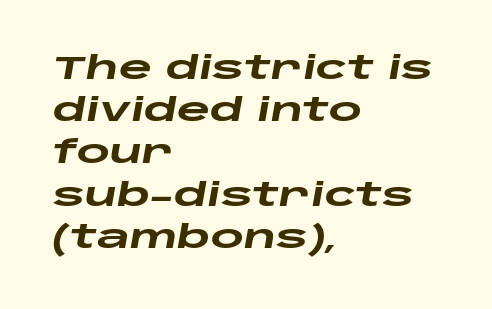
{"italic": "yes", "lean": "right", "slant_degrees": 10, "bold": "yes", "weight": "heavy", "width": "wide", "stroke_contrast": "low", "x_height": "large", "monospaced": "no", "underline": "no", "align": "left", "line_spacing": "normal", "line_spacing_ratio": 1.32, "letter_spacing": "normal", "letter_spacing_em": 0.0, "glyph_px": 32}
